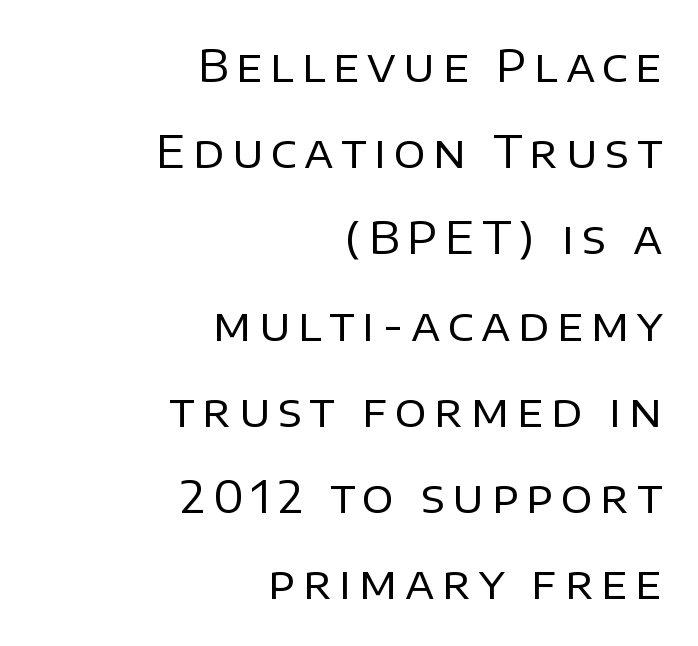
Line spacing here is loose. You could not count columns in this text — the font is proportionally spaced. Any mark beneath the type? The region is blank. All the whitespace from short lines collects on the left. Upright lettering throughout. Check where the strokes stop: nothing finishes them off — pure sans.
